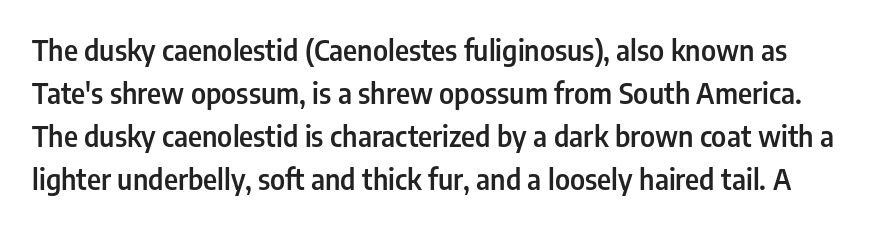
The image shows 28 px semibold, condensed sans-serif type, upright; set normal line spacing (1.54x), normal letter spacing, not underlined; low stroke contrast and a medium x-height.
